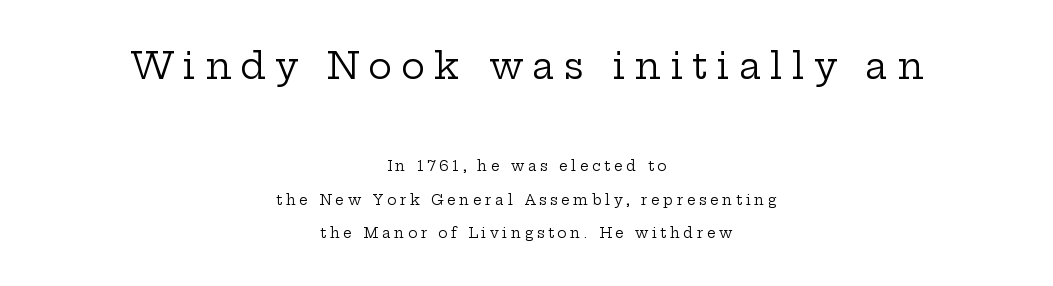
The image shows 36 px regular-weight, wide serif type, upright; set centered, loose line spacing (2.38x), unusually wide letter spacing (+0.25 em), not underlined; the first (top) block is 2.57x larger; low stroke contrast and a medium x-height.
